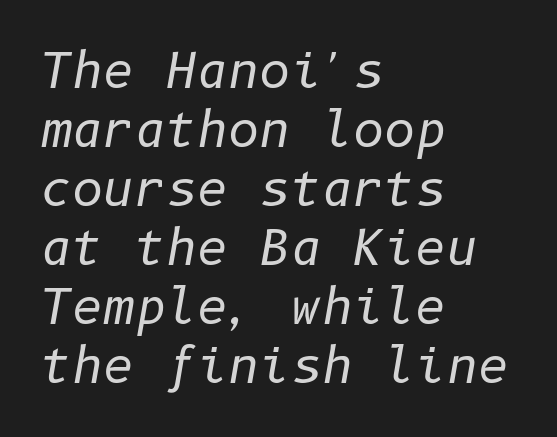
Q: Is the text bold? A: No.
Q: Is the text italic (slanted)? A: Yes, it leans right by about 10 degrees.
Q: Is the text underlined? A: No.
Q: How is the paragraph aligned? A: Left-aligned.
Q: Is the spacing between letters normal or unusually wide? A: Normal.
Q: Width (condensed, normal, or wide)? A: Normal.
Q: Stroke contrast? A: Low.
Q: x-height? A: Medium.
